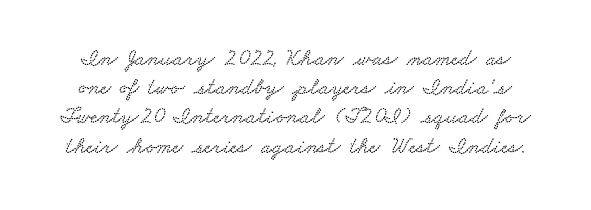
The image shows 23 px text type; set normal line spacing (1.27x), normal letter spacing, not underlined.
